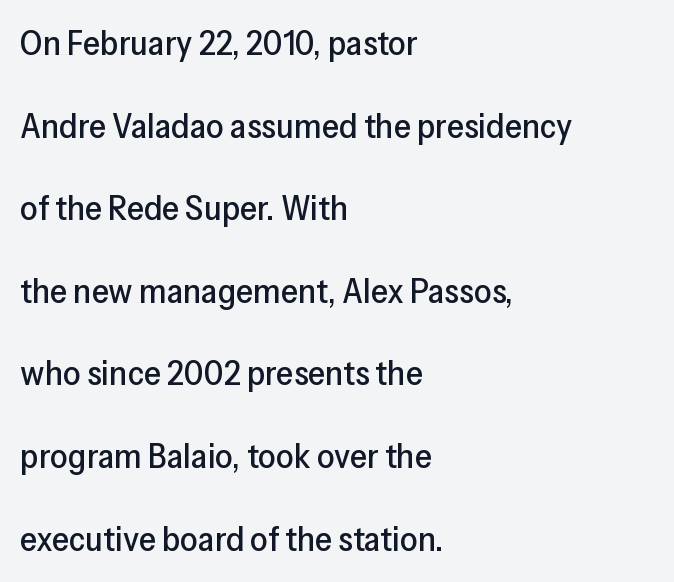
The image shows 35 px sans-serif type, upright; set left-aligned, loose line spacing (2.36x), normal letter spacing, not underlined; low stroke contrast and a medium x-height.
